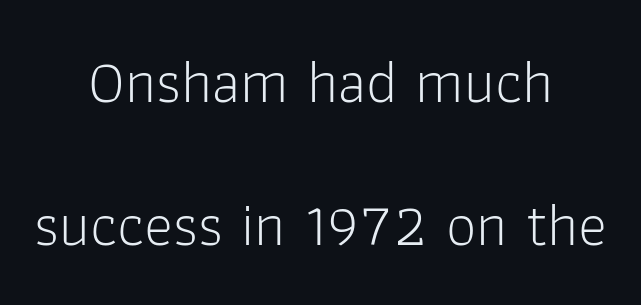
Q: Is the text bold? A: No.
Q: Is the text italic (slanted)? A: No, it is upright.
Q: Is the typeface a serif or a sans-serif typeface? A: Sans-serif.
Q: Is the text underlined? A: No.
Q: How is the paragraph aligned? A: Centered.
Q: Is the spacing between letters normal or unusually wide? A: Normal.
Q: Is the spacing between lines tight, normal or loose? A: Loose.
Q: Width (condensed, normal, or wide)? A: Normal.
Q: Stroke contrast? A: Low.
Q: x-height? A: Medium.
Q: Monospaced? A: No.
